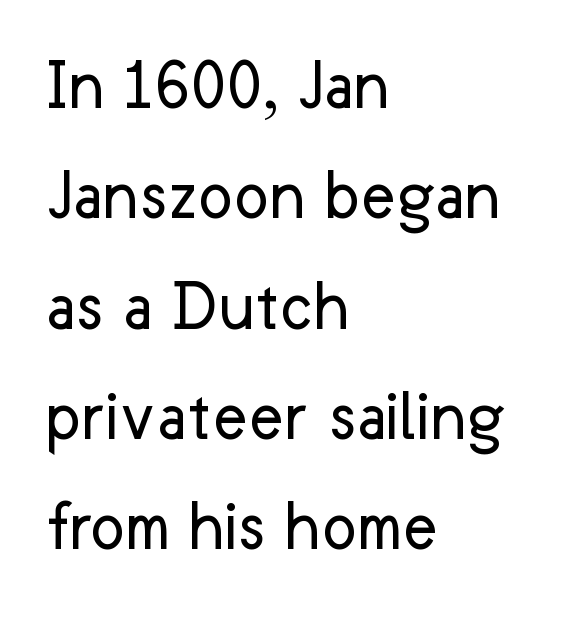
{"serif": "no", "italic": "no", "bold": "no", "weight": "regular", "width": "normal", "stroke_contrast": "low", "x_height": "medium", "monospaced": "no", "underline": "no", "align": "left", "line_spacing": "normal", "line_spacing_ratio": 1.49, "letter_spacing": "normal", "letter_spacing_em": 0.0, "glyph_px": 74}
